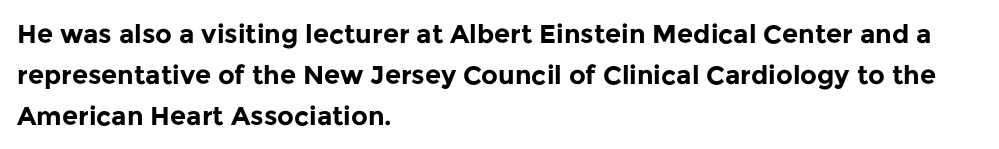
The image shows 26 px bold type, upright; set left-aligned, normal line spacing (1.57x), normal letter spacing, not underlined.
